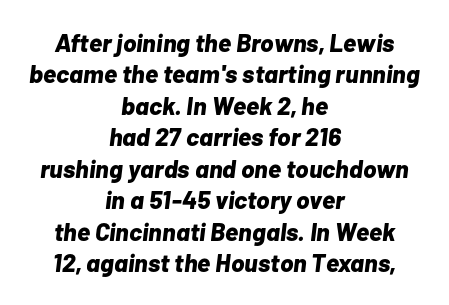
The image shows 25 px bold type, italic (leaning right); set centered, normal line spacing (1.26x), normal letter spacing, not underlined.
